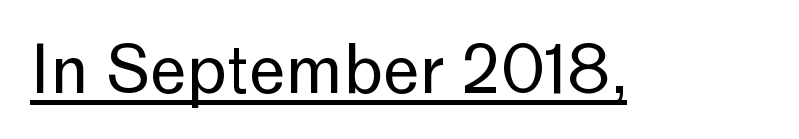
The image shows 65 px regular-weight sans-serif type, upright; set normal letter spacing, underlined; low stroke contrast and a medium x-height.
